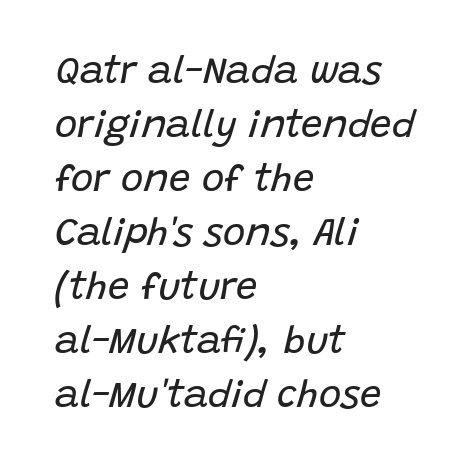
{"italic": "yes", "lean": "right", "slant_degrees": 15, "bold": "no", "weight": "regular", "width": "normal", "stroke_contrast": "low", "x_height": "large", "monospaced": "no", "underline": "no", "align": "left", "line_spacing": "normal", "line_spacing_ratio": 1.42, "letter_spacing": "normal", "letter_spacing_em": 0.0, "glyph_px": 38}
